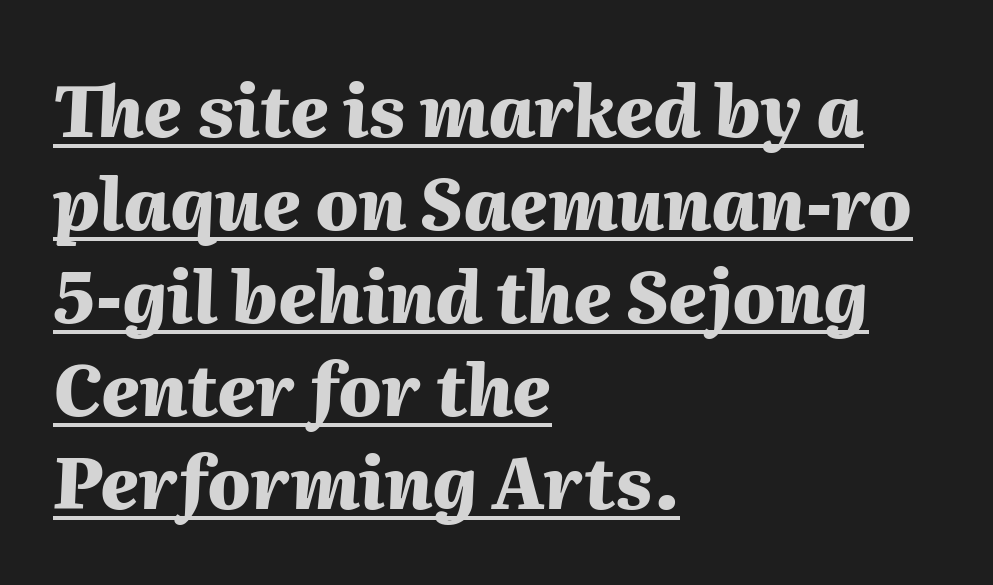
The image shows 71 px heavy type, italic (leaning right); set left-aligned, normal line spacing (1.31x), normal letter spacing, underlined; medium stroke contrast and a medium x-height.
